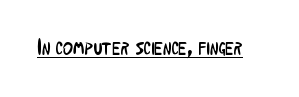
{"italic": "no", "bold": "no", "underline": "yes", "letter_spacing": "normal", "letter_spacing_em": 0.0, "glyph_px": 22}
